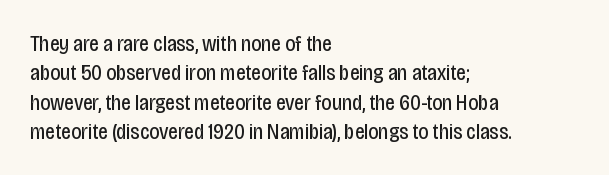
{"italic": "no", "bold": "no", "underline": "no", "align": "left", "line_spacing": "normal", "line_spacing_ratio": 1.33, "letter_spacing": "normal", "letter_spacing_em": 0.0, "glyph_px": 22}
